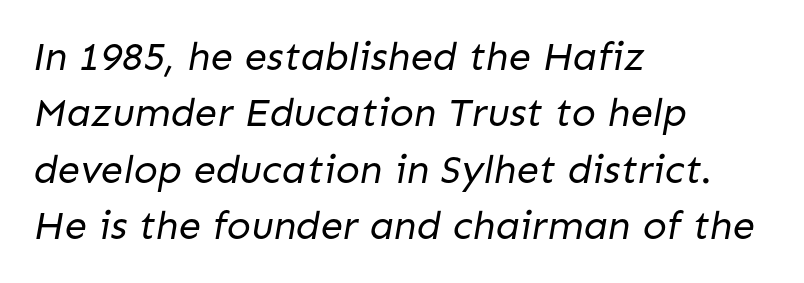
Q: Is the text bold? A: No.
Q: Is the typeface a serif or a sans-serif typeface? A: Sans-serif.
Q: Is the text underlined? A: No.
Q: How is the paragraph aligned? A: Left-aligned.
Q: Is the spacing between letters normal or unusually wide? A: Normal.
Q: Is the spacing between lines tight, normal or loose? A: Normal.
Q: Width (condensed, normal, or wide)? A: Normal.
Q: Stroke contrast? A: Low.
Q: x-height? A: Medium.
Q: Monospaced? A: No.
